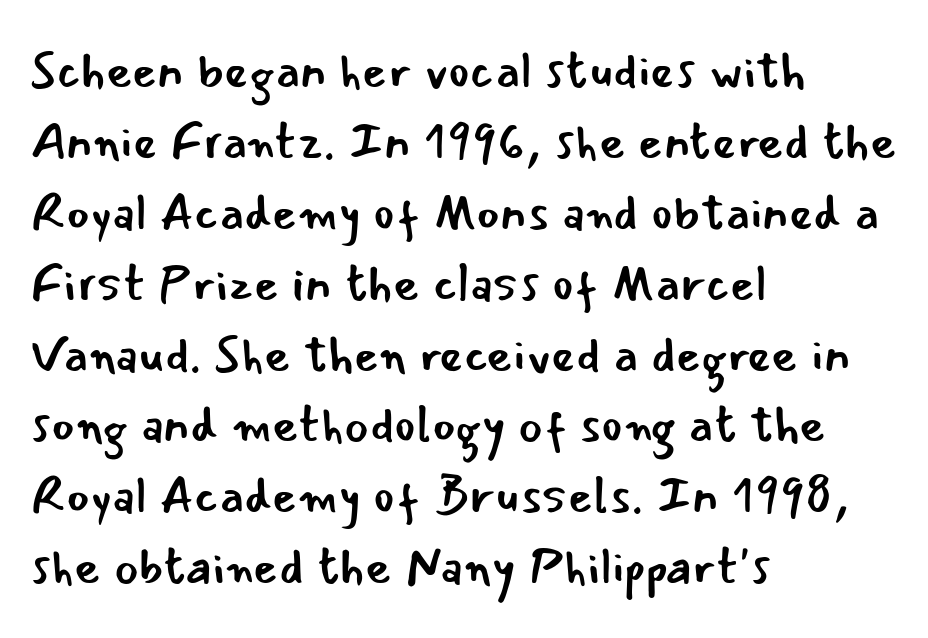
{"serif": "no", "italic": "no", "bold": "no", "weight": "regular", "width": "normal", "stroke_contrast": "low", "x_height": "small", "monospaced": "no", "underline": "no", "align": "left", "line_spacing": "normal", "line_spacing_ratio": 1.39, "letter_spacing": "normal", "letter_spacing_em": 0.0, "glyph_px": 51}
